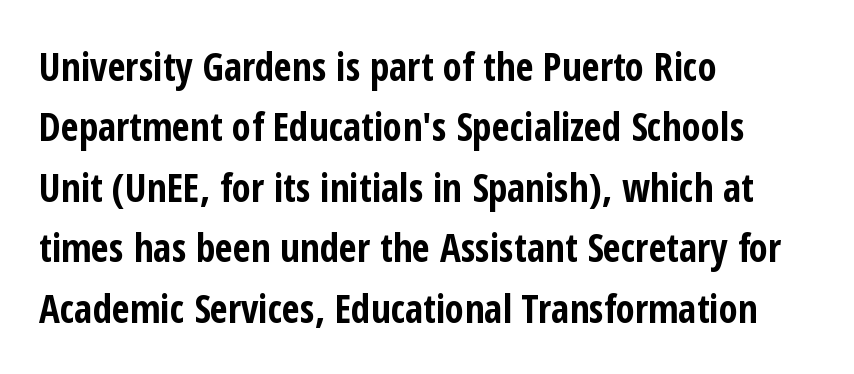
Q: Is the text bold? A: Yes.
Q: Is the text italic (slanted)? A: No, it is upright.
Q: Is the typeface a serif or a sans-serif typeface? A: Sans-serif.
Q: Is the text underlined? A: No.
Q: How is the paragraph aligned? A: Left-aligned.
Q: Is the spacing between letters normal or unusually wide? A: Normal.
Q: Is the spacing between lines tight, normal or loose? A: Normal.
Q: Width (condensed, normal, or wide)? A: Condensed.
Q: Stroke contrast? A: Low.
Q: x-height? A: Medium.
Q: Monospaced? A: No.
